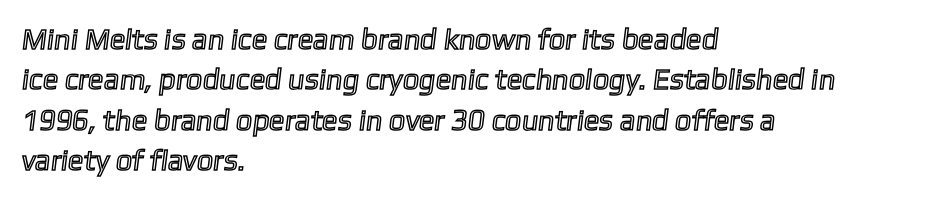
The image shows 29 px text type; set left-aligned, normal line spacing (1.39x), normal letter spacing, not underlined; a medium x-height.
